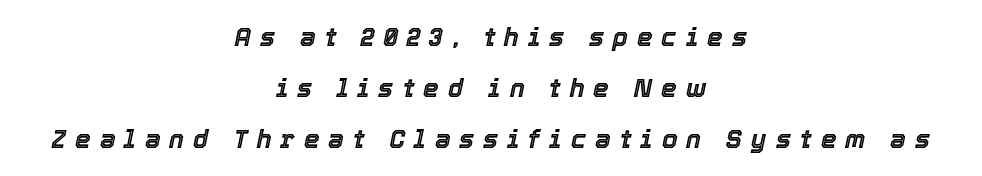
Designer's note — italics engaged. Clear beneath every line of the passage. The lines in this sample share a center point and differ in where they start and stop. Compared with typical body copy, the letter spacing here is much looser. Summary of vertical rhythm: relaxed, with wide interline spacing.
